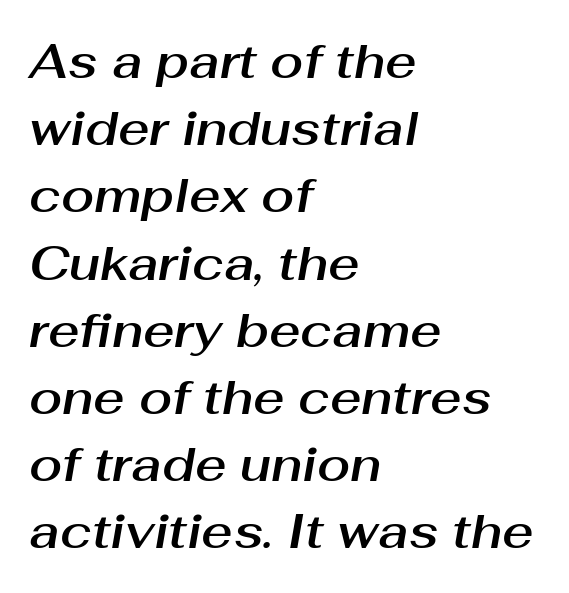
Q: Is the text italic (slanted)? A: Yes, it leans right by about 10 degrees.
Q: Is the text underlined? A: No.
Q: How is the paragraph aligned? A: Left-aligned.
Q: Is the spacing between letters normal or unusually wide? A: Normal.
Q: Is the spacing between lines tight, normal or loose? A: Normal.
Q: Width (condensed, normal, or wide)? A: Normal.
Q: Stroke contrast? A: Medium.
Q: x-height? A: Medium.
Q: Monospaced? A: No.
